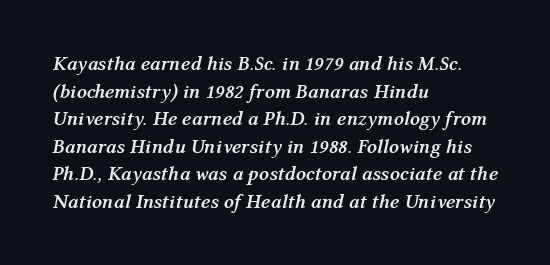
{"italic": "yes", "lean": "right", "slant_degrees": 12, "bold": "yes", "underline": "no", "align": "left", "line_spacing": "normal", "line_spacing_ratio": 1.38, "letter_spacing": "normal", "letter_spacing_em": 0.0, "glyph_px": 20}
